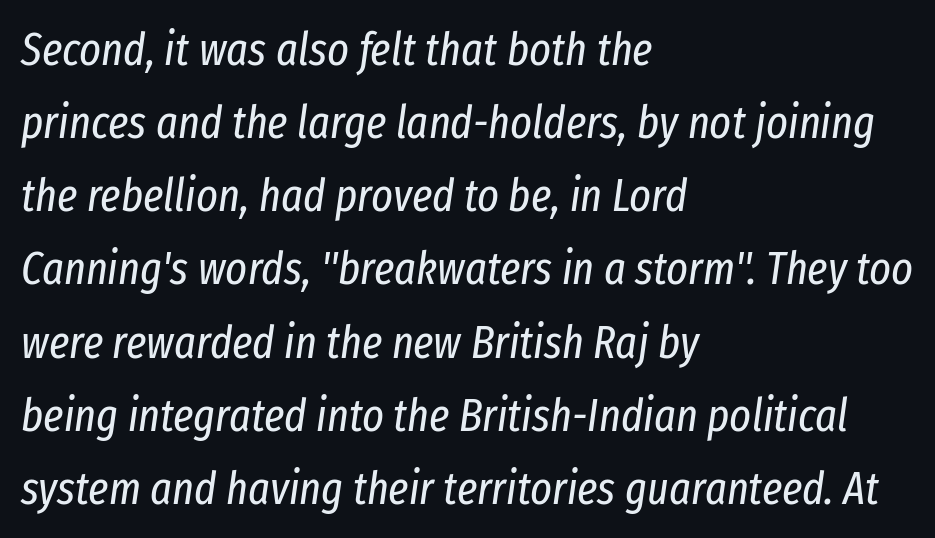
Q: Is the text bold? A: No.
Q: Is the text italic (slanted)? A: Yes, it leans right by about 8 degrees.
Q: Is the text underlined? A: No.
Q: How is the paragraph aligned? A: Left-aligned.
Q: Is the spacing between letters normal or unusually wide? A: Normal.
Q: Is the spacing between lines tight, normal or loose? A: Normal.
Q: Width (condensed, normal, or wide)? A: Condensed.
Q: Stroke contrast? A: Low.
Q: x-height? A: Medium.
Q: Monospaced? A: No.
